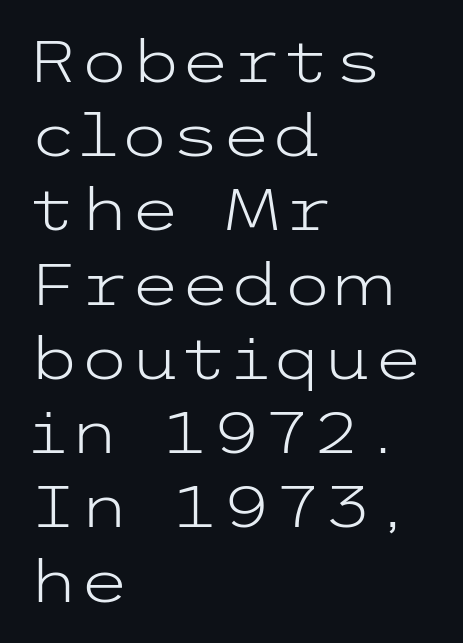
The image shows 58 px light, wide sans-serif type, upright; set left-aligned, normal line spacing (1.28x), normal letter spacing, not underlined; low stroke contrast and a medium x-height.
